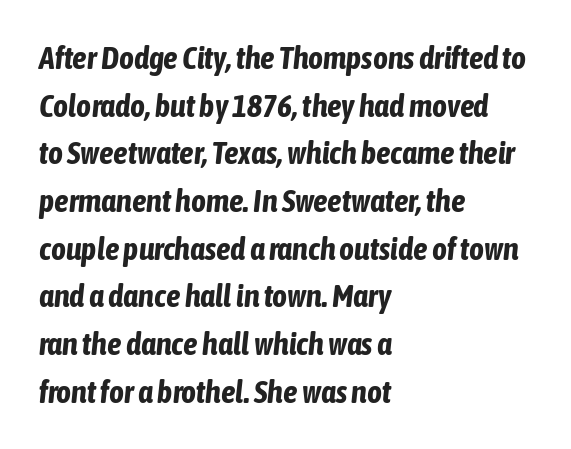
Q: Is the text bold? A: Yes.
Q: Is the text italic (slanted)? A: Yes, it leans right by about 6 degrees.
Q: Is the text underlined? A: No.
Q: How is the paragraph aligned? A: Left-aligned.
Q: Is the spacing between letters normal or unusually wide? A: Normal.
Q: Is the spacing between lines tight, normal or loose? A: Normal.
Q: Width (condensed, normal, or wide)? A: Condensed.
Q: Stroke contrast? A: Low.
Q: x-height? A: Medium.
Q: Monospaced? A: No.
